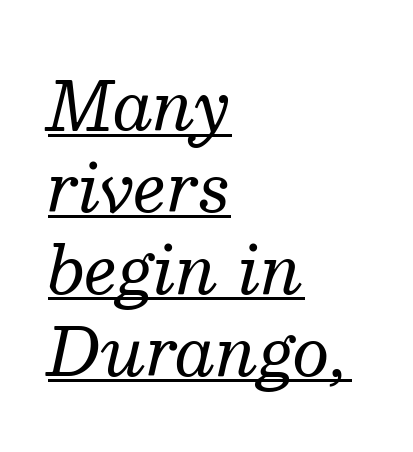
{"serif": "yes", "italic": "yes", "lean": "right", "slant_degrees": 13, "bold": "no", "weight": "regular", "width": "normal", "stroke_contrast": "medium", "x_height": "medium", "monospaced": "no", "underline": "yes", "align": "left", "line_spacing": "normal", "line_spacing_ratio": 1.26, "letter_spacing": "normal", "letter_spacing_em": 0.0, "glyph_px": 65}
